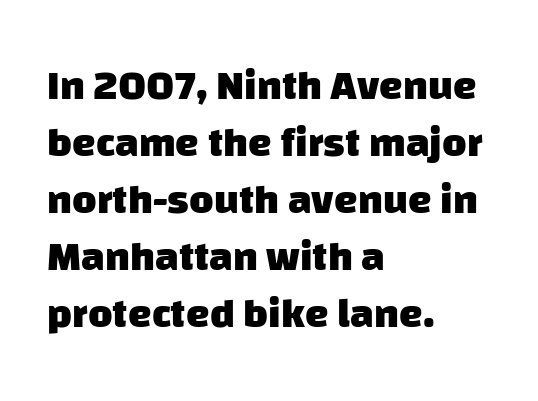
Layout note: lines flush left. Students, note that the glyphs here touch the page at normal intervals. Students, this is bold: see how much ink each stroke carries. Is this a fixed-width face? No — the glyphs have proportional, varying widths. The glyphs are unaccompanied by any horizontal stroke below them.
